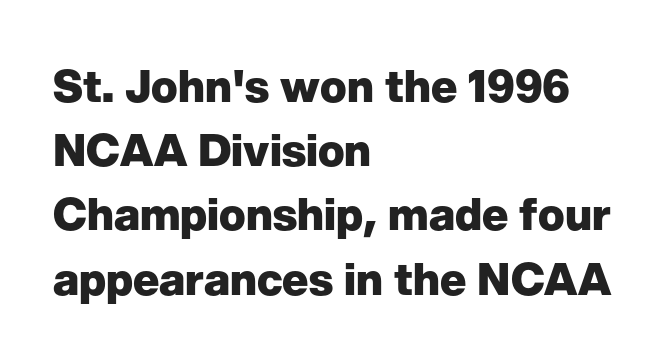
{"serif": "no", "italic": "no", "bold": "yes", "weight": "heavy", "width": "normal", "stroke_contrast": "low", "x_height": "medium", "monospaced": "no", "underline": "no", "align": "left", "line_spacing": "normal", "line_spacing_ratio": 1.46, "letter_spacing": "normal", "letter_spacing_em": 0.0, "glyph_px": 44}
